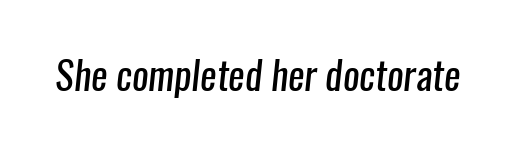
Descenders are the only things crossing below the line. Each word holds together tightly as a unit, with standard inter-letter gaps. These lines are composed in type without serifs. Character widths vary here, with narrow letters taking less room than wide ones. Is the stroke heavy? The answer is a plain regular-or-lighter.
